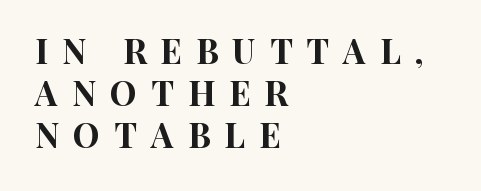
{"serif": "no", "italic": "no", "width": "condensed", "stroke_contrast": "high", "x_height": "large", "monospaced": "no", "underline": "no", "align": "left", "line_spacing_ratio": 1.24, "letter_spacing": "wide", "letter_spacing_em": 0.41, "glyph_px": 34}
